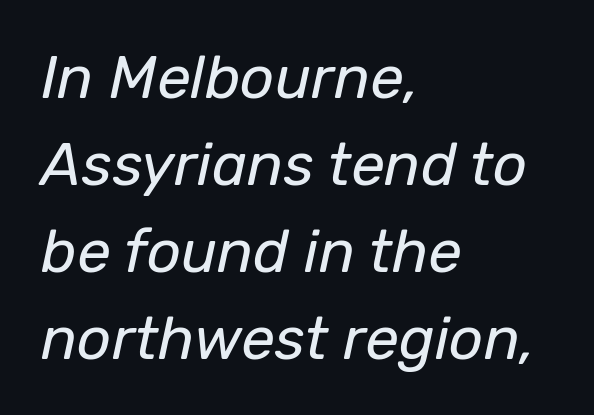
{"italic": "yes", "lean": "right", "slant_degrees": 12, "bold": "no", "weight": "regular", "width": "normal", "stroke_contrast": "low", "x_height": "medium", "monospaced": "no", "underline": "no", "align": "left", "line_spacing": "normal", "line_spacing_ratio": 1.45, "letter_spacing": "normal", "letter_spacing_em": 0.0, "glyph_px": 60}
